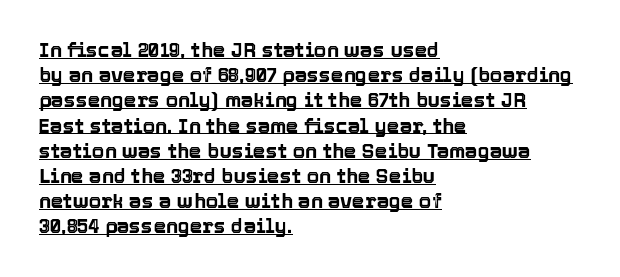
Nothing unusual about the tracking: characters are spaced as the font intends. Each new line begins a customary step beneath the previous one. When letters stand straight like this, we call the style roman or upright. A classic flush-left, rag-right setting is used for this passage.
